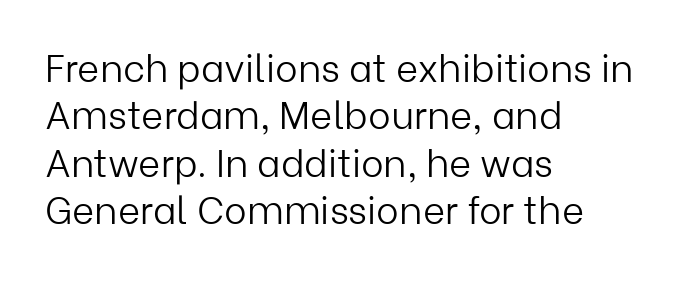
Q: Is the text bold? A: No.
Q: Is the text italic (slanted)? A: No, it is upright.
Q: Is the typeface a serif or a sans-serif typeface? A: Sans-serif.
Q: Is the text underlined? A: No.
Q: How is the paragraph aligned? A: Left-aligned.
Q: Is the spacing between letters normal or unusually wide? A: Normal.
Q: Is the spacing between lines tight, normal or loose? A: Normal.
Q: Width (condensed, normal, or wide)? A: Normal.
Q: Stroke contrast? A: Low.
Q: x-height? A: Medium.
Q: Monospaced? A: No.
